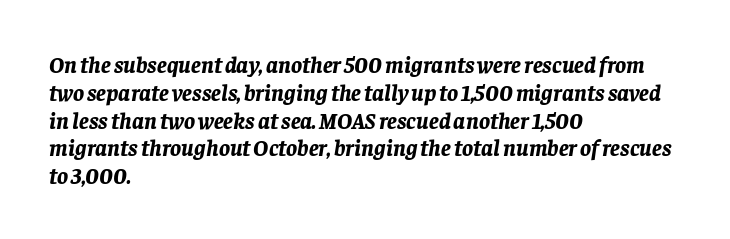
{"italic": "yes", "lean": "right", "slant_degrees": 8, "bold": "yes", "underline": "no", "align": "left", "line_spacing_ratio": 1.21, "letter_spacing": "normal", "letter_spacing_em": 0.0, "glyph_px": 23}
